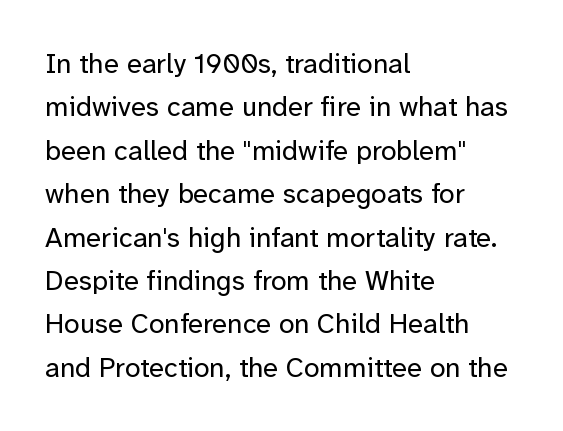
The characters are drawn with everyday or finer stroke widths. Teacher's note: observe the even left margin — that is flush-left alignment. Horizontal bands of white between lines are of average thickness. Unlike italic type, these characters show no tilt at all. Words float on clear page, feet unadorned. These lines are rendered in a variable-pitch font.
